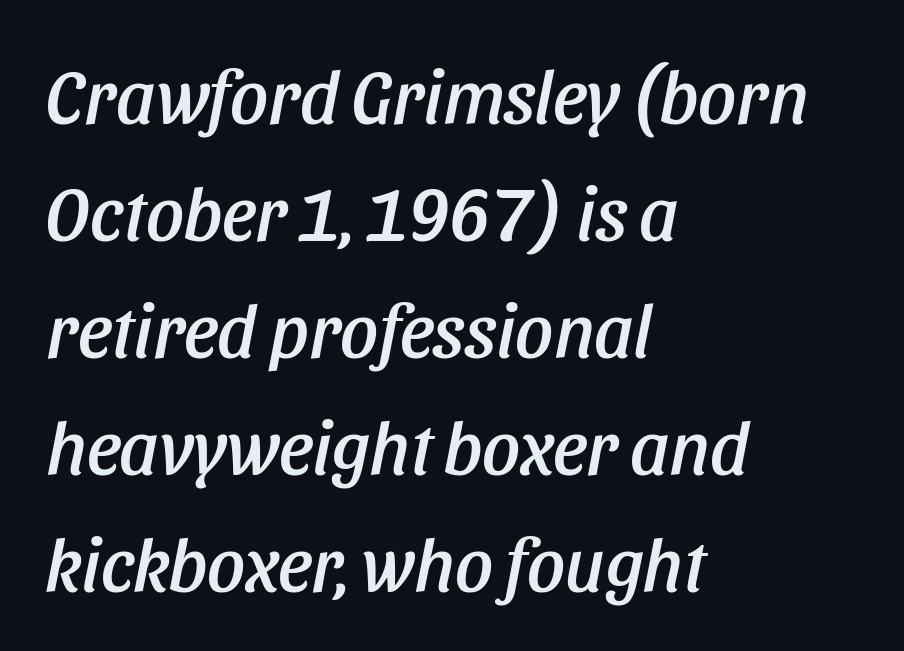
Teacher's note: observe the even left margin — that is flush-left alignment. Evenly set lines give the paragraph a standard silhouette. The glyphs are unaccompanied by any horizontal stroke below them. Tall strokes in this sample are angled rather than plumb. Here the glyphs are tracked normally, forming tight word shapes. Note the varied advance widths — an 'i' is clearly narrower than an 'm'.
